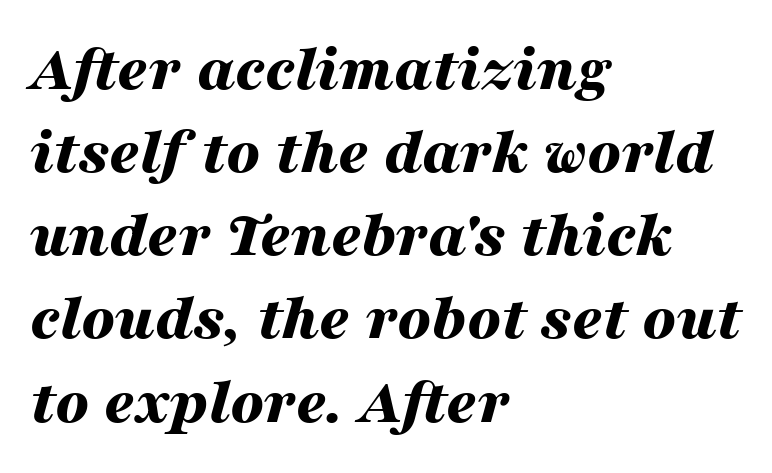
{"italic": "yes", "lean": "right", "slant_degrees": 16, "bold": "yes", "weight": "bold", "width": "wide", "stroke_contrast": "medium", "x_height": "medium", "monospaced": "no", "underline": "no", "align": "left", "line_spacing": "normal", "line_spacing_ratio": 1.26, "letter_spacing": "normal", "letter_spacing_em": 0.0, "glyph_px": 66}
